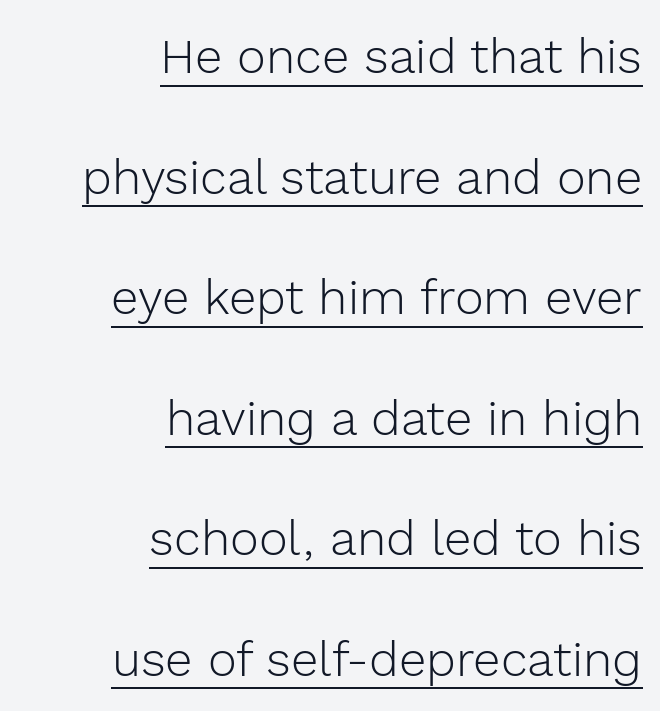
Look at the tracking — it's just the regular setting, nothing added. Ink coverage per letter is moderate at most. These lines stack with their right ends in a neat column. Think of a printed novel: that variable character pitch is what you see here.
